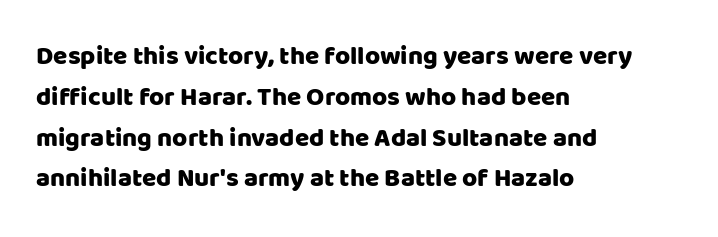
Q: Is the text italic (slanted)? A: No, it is upright.
Q: Is the text underlined? A: No.
Q: How is the paragraph aligned? A: Left-aligned.
Q: Is the spacing between letters normal or unusually wide? A: Normal.
Q: Is the spacing between lines tight, normal or loose? A: Normal.
